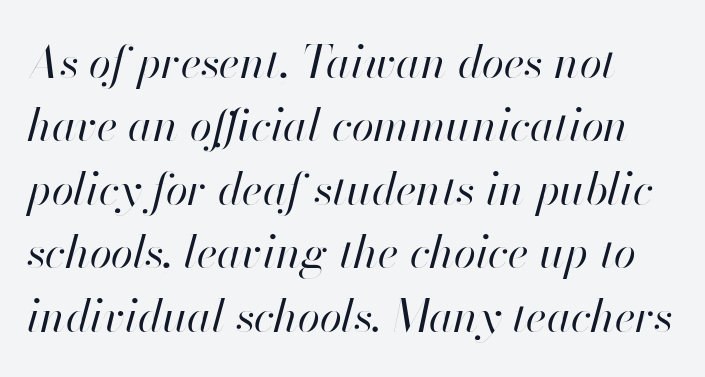
Each word holds together tightly as a unit, with standard inter-letter gaps. The passage shown is typed in a proportional face where columns would drift. Letters rest on an invisible, unmarked baseline. This reads as an unemphasized weight, regular at the heaviest. The letters are slanted; this is an italic face.
